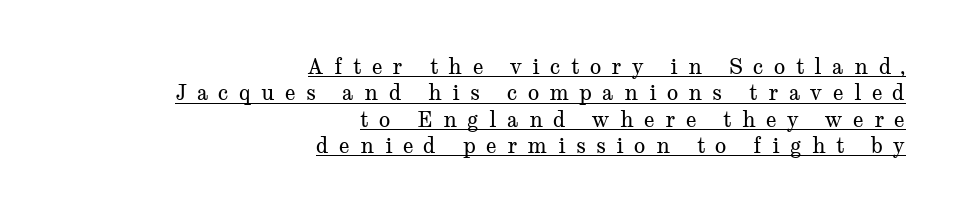
Ascenders rise straight up at ninety degrees. The rows are spaced the way most documents space them. The lines are quadded right. Glance below the letters and you will spot a drawn line. Think standard paragraph weight, or any step lighter than that.
